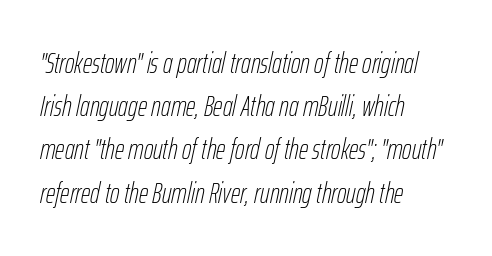
{"italic": "yes", "lean": "right", "slant_degrees": 12, "bold": "no", "weight": "thin", "width": "condensed", "stroke_contrast": "low", "x_height": "medium", "monospaced": "no", "underline": "no", "align": "left", "line_spacing": "normal", "line_spacing_ratio": 1.49, "letter_spacing": "normal", "letter_spacing_em": 0.0, "glyph_px": 29}
